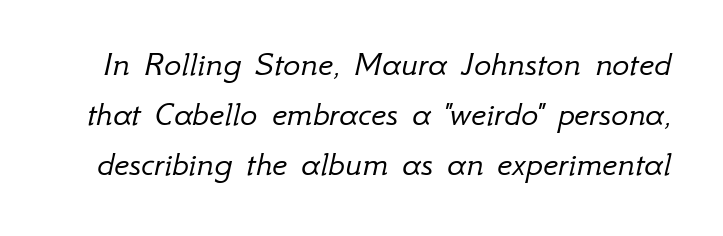
Q: Is the text bold? A: No.
Q: Is the text italic (slanted)? A: Yes, it leans right by about 12 degrees.
Q: Is the text underlined? A: No.
Q: Is the spacing between letters normal or unusually wide? A: Normal.
Q: Is the spacing between lines tight, normal or loose? A: Normal.
Q: Width (condensed, normal, or wide)? A: Normal.
Q: Stroke contrast? A: Low.
Q: x-height? A: Small.
Q: Monospaced? A: No.
